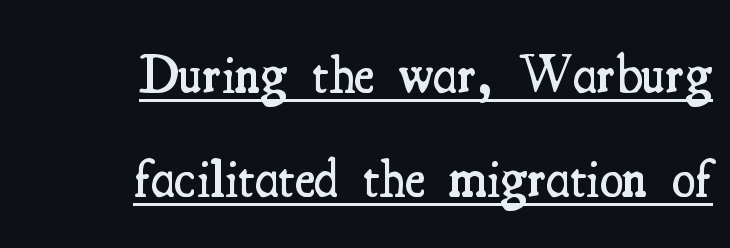
{"serif": "yes", "italic": "no", "bold": "semi", "weight": "semibold", "width": "condensed", "stroke_contrast": "medium", "x_height": "small", "monospaced": "no", "underline": "yes", "align": "right", "line_spacing": "loose", "line_spacing_ratio": 1.92, "letter_spacing": "normal", "letter_spacing_em": 0.0, "glyph_px": 54}
